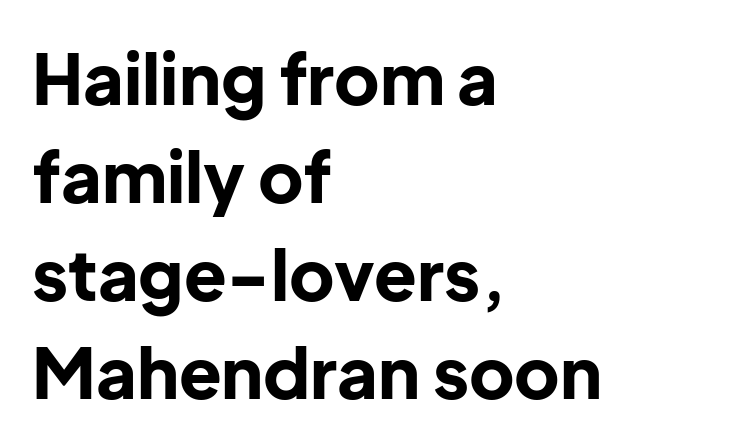
The image shows 70 px bold sans-serif type, upright; set left-aligned, normal line spacing (1.4x), normal letter spacing, not underlined; low stroke contrast and a medium x-height.
